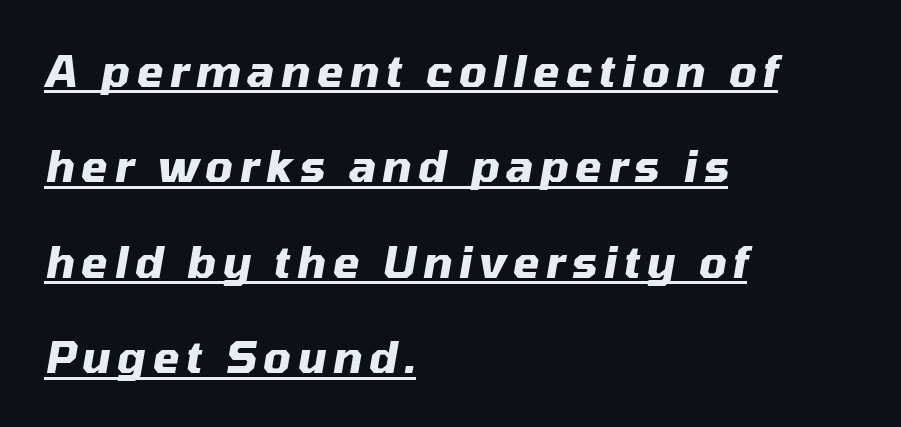
The image shows 43 px heavy type, italic (leaning right); set left-aligned, loose line spacing (2.22x), underlined; medium stroke contrast and a medium x-height.
